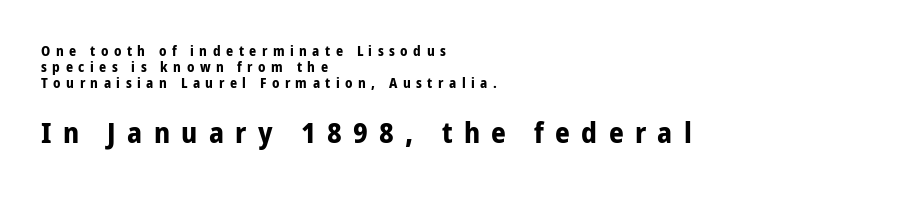
The image shows 29 px bold, condensed sans-serif type, upright; set left-aligned, tight line spacing (1.13x), unusually wide letter spacing (+0.39 em), not underlined; the second (bottom) block is 2.07x larger; low stroke contrast and a medium x-height.
